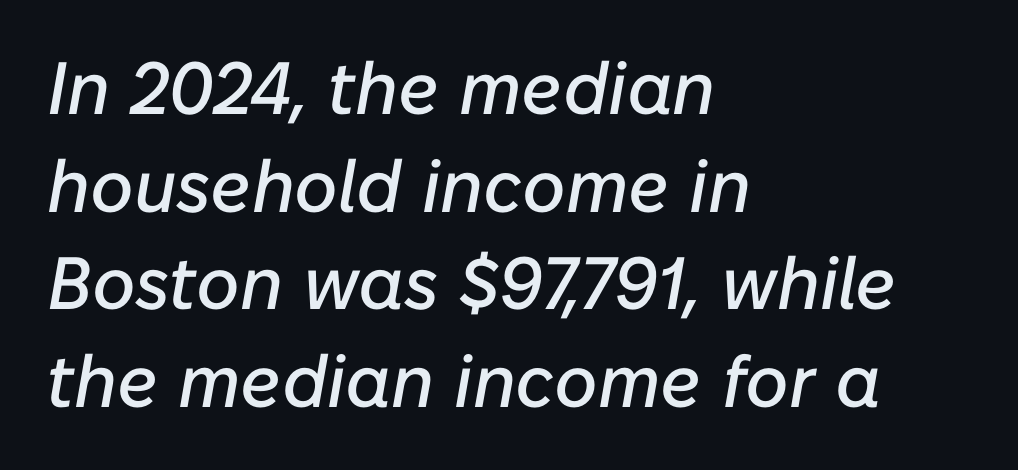
Q: Is the text italic (slanted)? A: Yes, it leans right by about 10 degrees.
Q: Is the text underlined? A: No.
Q: How is the paragraph aligned? A: Left-aligned.
Q: Is the spacing between letters normal or unusually wide? A: Normal.
Q: Is the spacing between lines tight, normal or loose? A: Normal.
Q: Width (condensed, normal, or wide)? A: Normal.
Q: Stroke contrast? A: Low.
Q: x-height? A: Medium.
Q: Monospaced? A: No.
